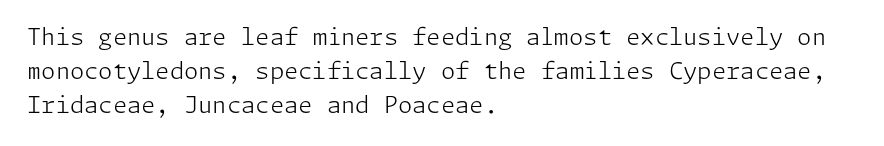
The type sits square on the baseline with zero lean. Stem width sits at or under what a default text font uses. Horizontally, the lines are justified to the leading edge only. This sample keeps an unexceptional amount of space between lines. The space beneath each line is pristine and unruled. There is no visible air inserted between adjacent glyphs.
